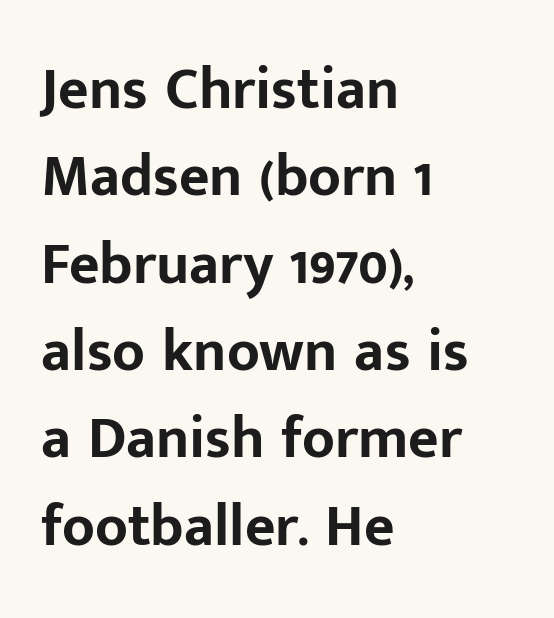
{"serif": "no", "italic": "no", "bold": "yes", "weight": "bold", "width": "normal", "stroke_contrast": "low", "x_height": "medium", "monospaced": "no", "underline": "no", "align": "left", "line_spacing": "normal", "line_spacing_ratio": 1.48, "letter_spacing": "normal", "letter_spacing_em": 0.0, "glyph_px": 59}
